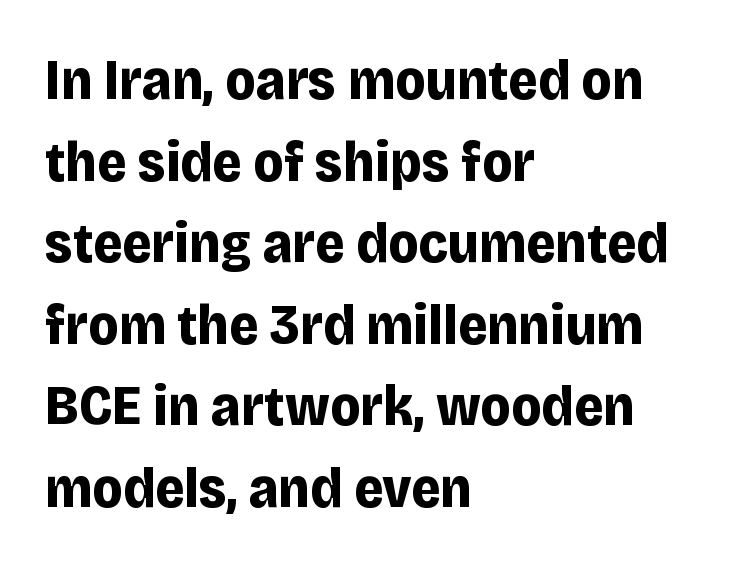
Q: Is the text bold? A: Yes.
Q: Is the text italic (slanted)? A: No, it is upright.
Q: Is the typeface a serif or a sans-serif typeface? A: Sans-serif.
Q: Is the text underlined? A: No.
Q: How is the paragraph aligned? A: Left-aligned.
Q: Is the spacing between letters normal or unusually wide? A: Normal.
Q: Is the spacing between lines tight, normal or loose? A: Normal.
Q: Width (condensed, normal, or wide)? A: Normal.
Q: Stroke contrast? A: Low.
Q: x-height? A: Large.
Q: Monospaced? A: No.
